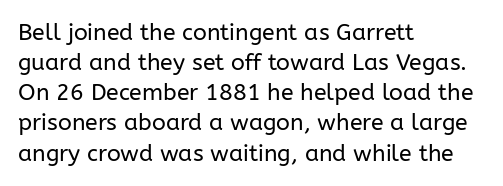
Q: Is the text bold? A: No.
Q: Is the text italic (slanted)? A: No, it is upright.
Q: Is the text underlined? A: No.
Q: How is the paragraph aligned? A: Left-aligned.
Q: Is the spacing between letters normal or unusually wide? A: Normal.
Q: Is the spacing between lines tight, normal or loose? A: Normal.
